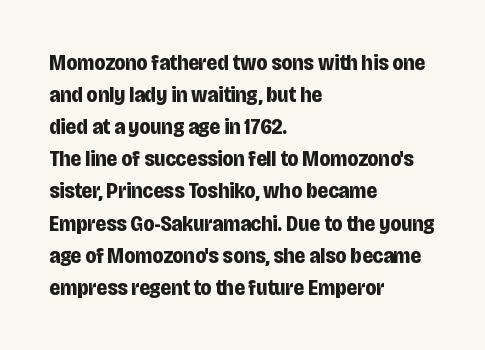
{"italic": "no", "bold": "yes", "underline": "no", "align": "left", "line_spacing": "normal", "line_spacing_ratio": 1.46, "letter_spacing": "normal", "letter_spacing_em": 0.0, "glyph_px": 22}
